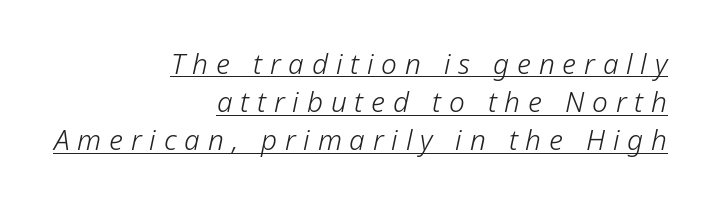
{"italic": "yes", "lean": "right", "slant_degrees": 12, "bold": "no", "weight": "light", "width": "normal", "stroke_contrast": "low", "x_height": "medium", "monospaced": "no", "underline": "yes", "align": "right", "line_spacing": "normal", "line_spacing_ratio": 1.36, "letter_spacing": "wide", "letter_spacing_em": 0.28, "glyph_px": 28}
